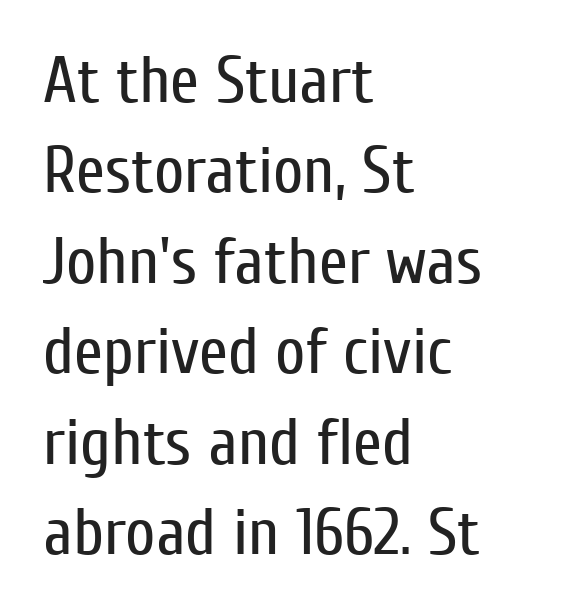
Left-aligned paragraph, ragged on the right. In terms of posture, this sample is upright. The designer left line spacing at the default. The passage shown is not underscored anywhere. Think of a printed novel: that variable character pitch is what you see here. Font category for this specimen: sans-serif.
